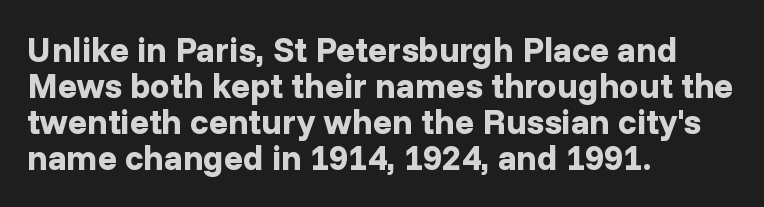
The image shows 35 px bold sans-serif type, upright; set left-aligned, tight line spacing (1.03x), normal letter spacing, not underlined; low stroke contrast and a medium x-height.
